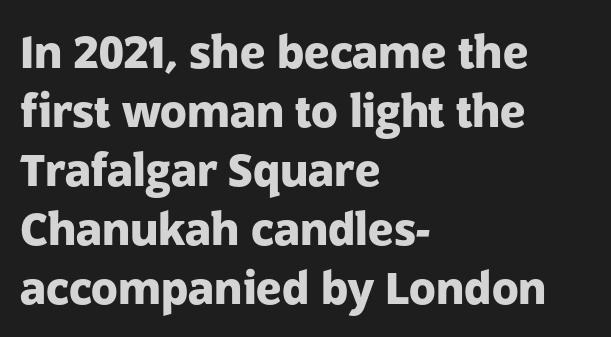
Vertical strokes here are truly vertical. The rendering uses a bold face; every stroke is thick and dark. The passage is arranged the way most books set body copy — flush left. Observe the ordinary spacing: letters are neighbours, not strangers. Quick note: underline off. You could not count columns in this text — the font is proportionally spaced.
